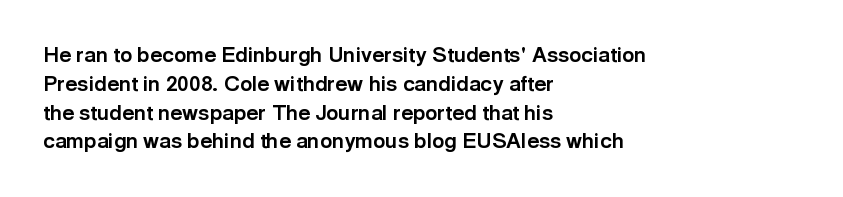
The image shows 21 px bold type, upright; set left-aligned, normal line spacing (1.37x), normal letter spacing, not underlined.
